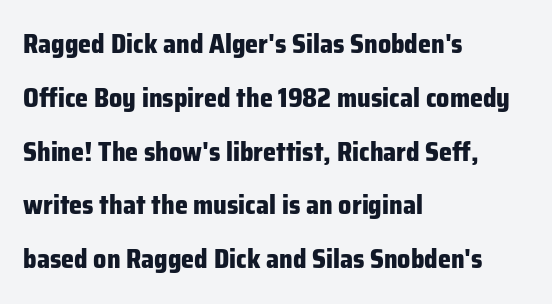
Line starts are locked; line ends wander. The block of text is sparse from top to bottom, with ample space between rows. Does the weight exceed regular? Yes, all the way to bold. Every stem runs plumb, perpendicular to the baseline. Nobody touched the tracking dial on this one.
